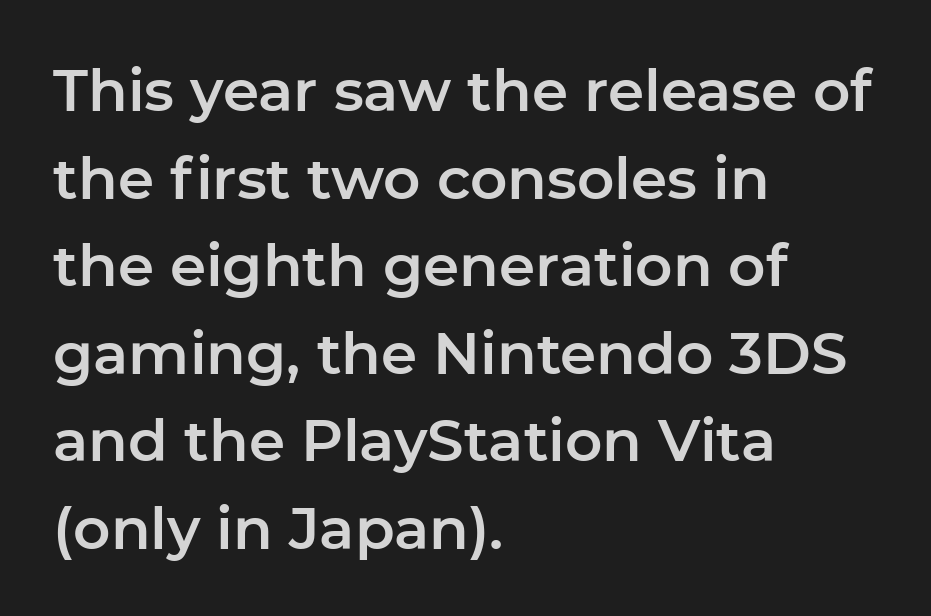
Spacing between characters is what you'd get straight out of the box. This sample keeps an unexceptional amount of space between lines. Here the designer chose a conventional face with non-uniform glyph widths. Each row of text sits above clean, open space. A roman cut, with each character standing at attention. Leftover space on each line is placed entirely after the last word.
